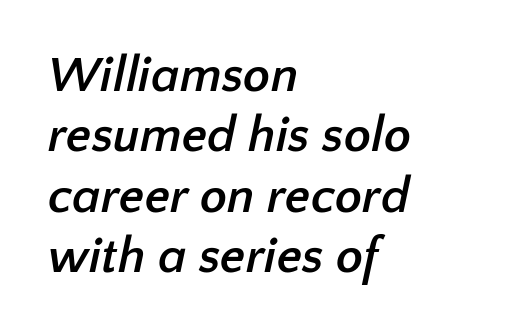
Q: Is the text bold? A: Yes.
Q: Is the typeface a serif or a sans-serif typeface? A: Sans-serif.
Q: Is the text underlined? A: No.
Q: How is the paragraph aligned? A: Left-aligned.
Q: Is the spacing between letters normal or unusually wide? A: Normal.
Q: Width (condensed, normal, or wide)? A: Normal.
Q: Stroke contrast? A: Low.
Q: x-height? A: Medium.
Q: Monospaced? A: No.
